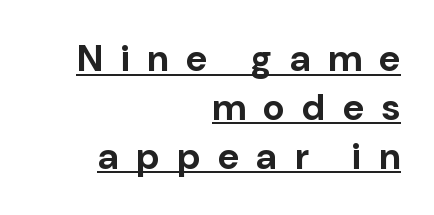
Q: Is the text bold? A: Yes.
Q: Is the text italic (slanted)? A: No, it is upright.
Q: Is the typeface a serif or a sans-serif typeface? A: Sans-serif.
Q: Is the text underlined? A: Yes.
Q: How is the paragraph aligned? A: Right-aligned.
Q: Is the spacing between letters normal or unusually wide? A: Unusually wide.
Q: Is the spacing between lines tight, normal or loose? A: Normal.
Q: Width (condensed, normal, or wide)? A: Normal.
Q: Stroke contrast? A: Low.
Q: x-height? A: Medium.
Q: Monospaced? A: No.
